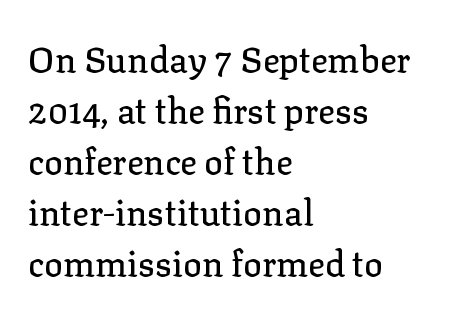
Is the block centered? No — it sits flush against the left margin. There is no visible air inserted between adjacent glyphs. The passage shown is typed in a proportional face where columns would drift. Each letter's strokes conclude with small projecting serifs.
